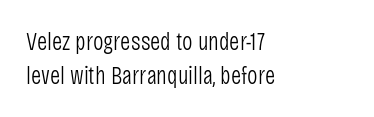
A normal amount of white space separates one row of letters from the next. Honestly, the letter spacing is just normal — you wouldn't notice it. The font's upright variant was chosen for this text. Is this a heavy cut? Hardly; it is regular or lighter. Caption: multi-line text, flush left, ragged right.
